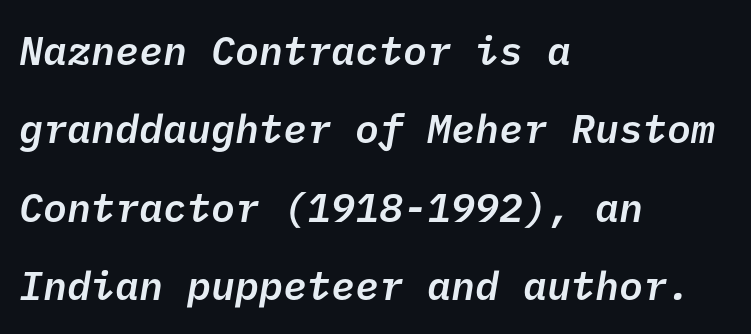
This sample is left-justified, so line endings fall wherever the words run out. Words appear dense and cohesive because spacing is normal. Underline: absent. Airy leading. Unlike a traditional serif, this face leaves its strokes unadorned. A fair bit of extra ink — the face is semibold, not bold.
